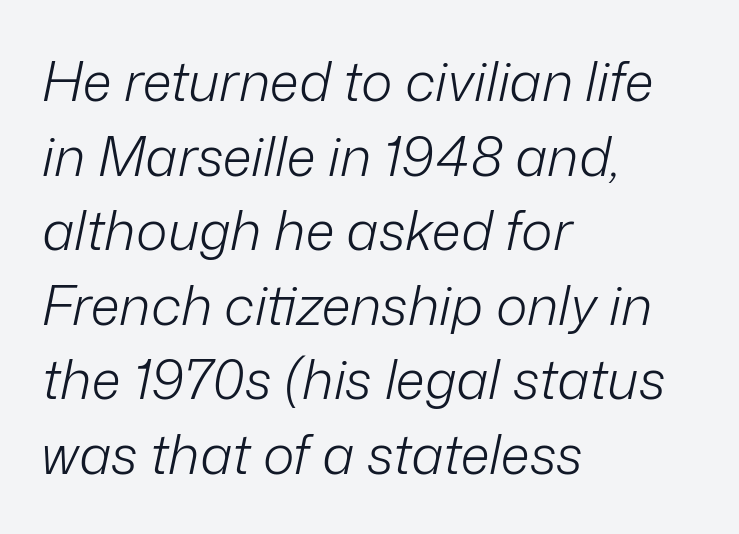
The image shows 54 px light type, italic (leaning right); set left-aligned, normal line spacing (1.38x), normal letter spacing, not underlined; low stroke contrast and a medium x-height.
